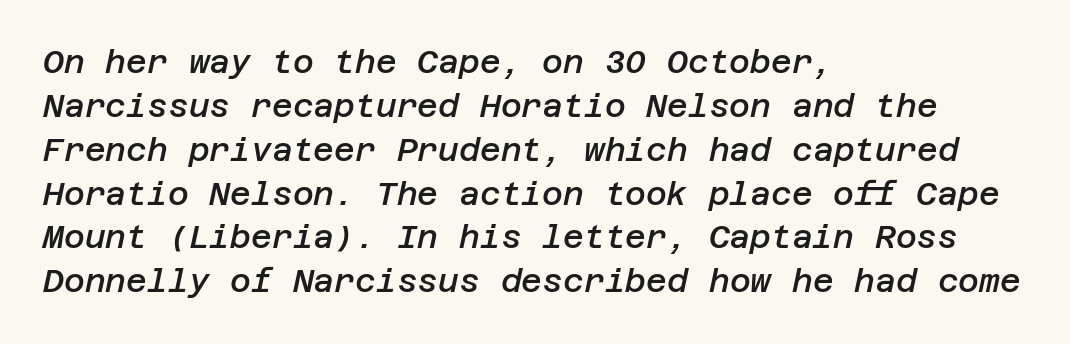
Q: Is the text bold? A: Semi-bold.
Q: Is the text italic (slanted)? A: Yes, it leans right by about 12 degrees.
Q: Is the text underlined? A: No.
Q: How is the paragraph aligned? A: Left-aligned.
Q: Is the spacing between letters normal or unusually wide? A: Normal.
Q: Is the spacing between lines tight, normal or loose? A: Normal.
Q: Width (condensed, normal, or wide)? A: Normal.
Q: Stroke contrast? A: Low.
Q: x-height? A: Large.
